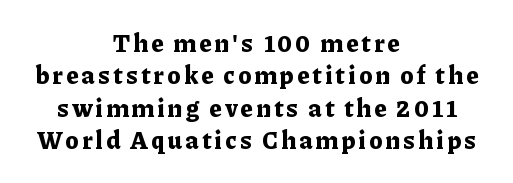
The image shows 24 px bold type, upright; set centered, normal line spacing (1.35x), not underlined.
